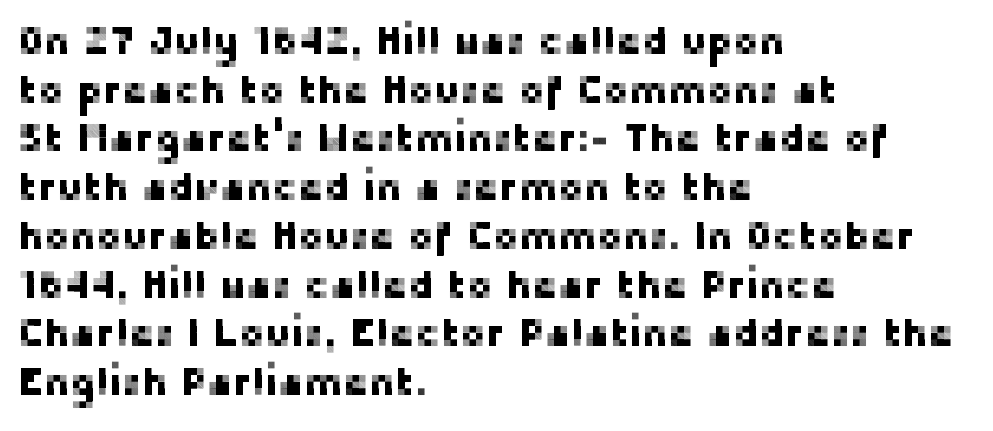
A student would call this left alignment; a typographer would say flush left, rag right. This is roman type, the default non-slanted kind. Rule under the text: the space is simply empty. This sample keeps an unexceptional amount of space between lines. The line texture is even and compact thanks to regular tracking. Note the varied advance widths — an 'i' is clearly narrower than an 'm'.
